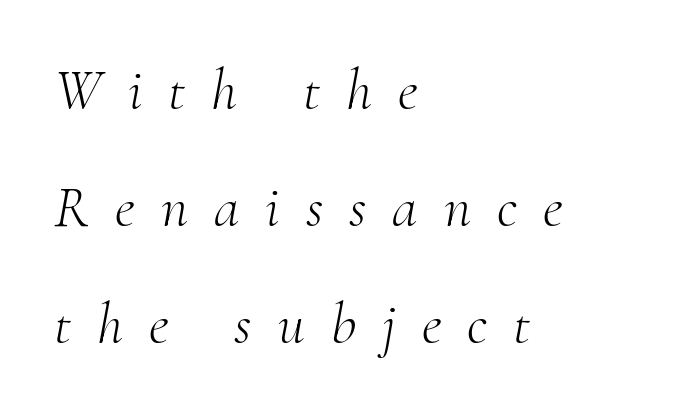
Q: Is the text bold? A: No.
Q: Is the text italic (slanted)? A: Yes, it leans right by about 10 degrees.
Q: Is the typeface a serif or a sans-serif typeface? A: Serif.
Q: Is the text underlined? A: No.
Q: How is the paragraph aligned? A: Left-aligned.
Q: Is the spacing between letters normal or unusually wide? A: Unusually wide.
Q: Is the spacing between lines tight, normal or loose? A: Loose.
Q: Width (condensed, normal, or wide)? A: Normal.
Q: Stroke contrast? A: Medium.
Q: x-height? A: Small.
Q: Monospaced? A: No.
